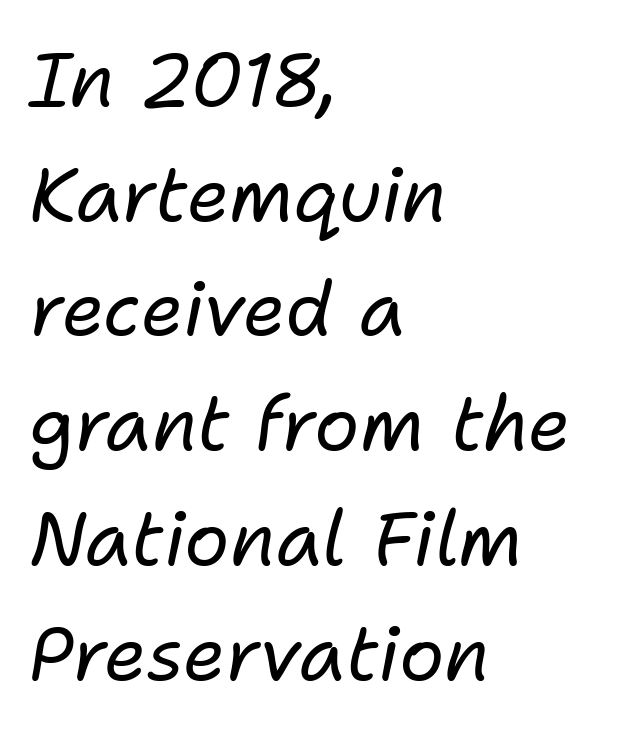
The image shows 75 px regular-weight type, italic (leaning right); set left-aligned, normal line spacing (1.53x), normal letter spacing, not underlined; low stroke contrast and a medium x-height.
